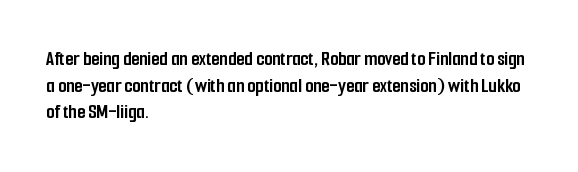
Honestly, the row spacing looks completely unremarkable. Posture: upright roman. Plenty of ink on the page — the face is bold. Typeset ragged right — the left edge is the straight one.
